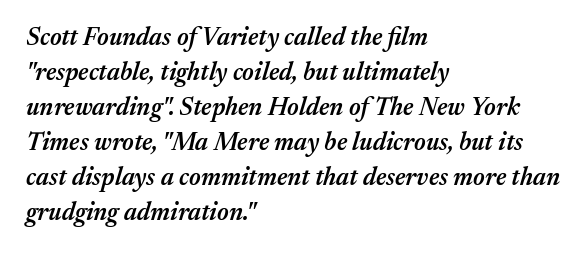
The gaps between neighbouring characters are ordinary and unremarkable. Honestly, the row spacing looks completely unremarkable. Students, this is semibold: more ink than regular, less than bold. Line beginnings align vertically; line endings do not. The rendering applies a slant to the glyphs. Clear beneath every line of the passage.
